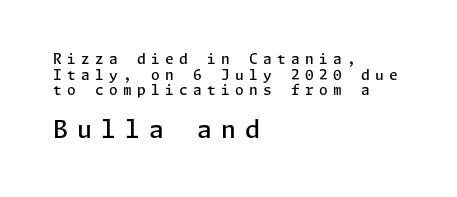
If you drew a line through each stem, it would be perfectly vertical. Unmarked baselines from the first word to the last. Line beginnings align vertically; line endings do not. How would I describe the line gaps? Narrow and economical.
